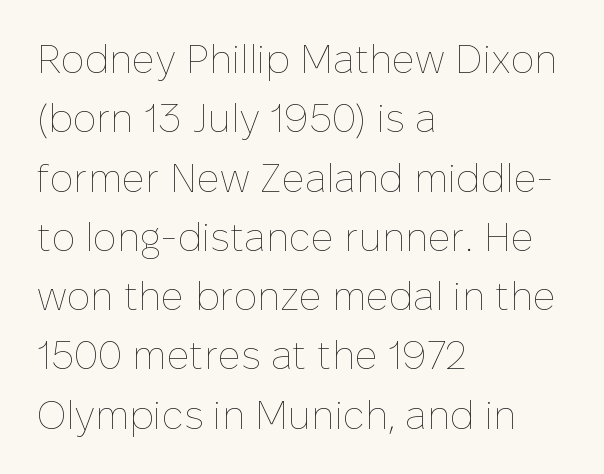
Italic: no, the glyphs are upright roman. Leading matches the norm, producing a regular column. Default kerning and tracking; the words read as compact shapes. Proportional: the letters do not fall into vertical columns. Beneath every word, the page is bare. One-word summary of the alignment: left.
